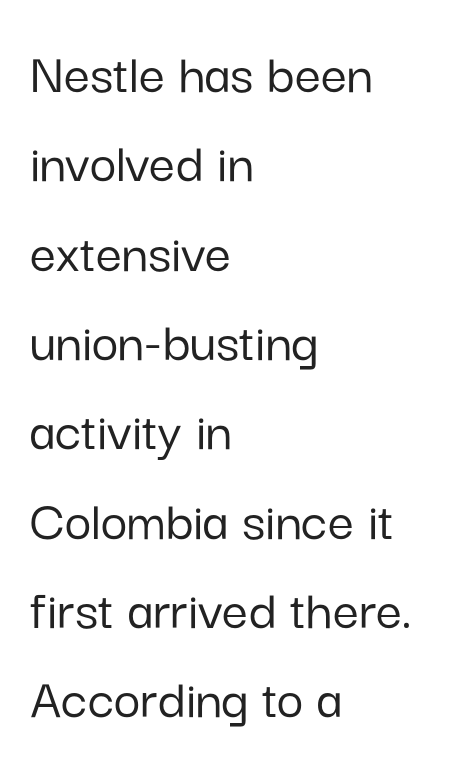
The image shows 58 px sans-serif type, upright; set left-aligned, normal line spacing (1.54x), normal letter spacing, not underlined; low stroke contrast and a medium x-height.
